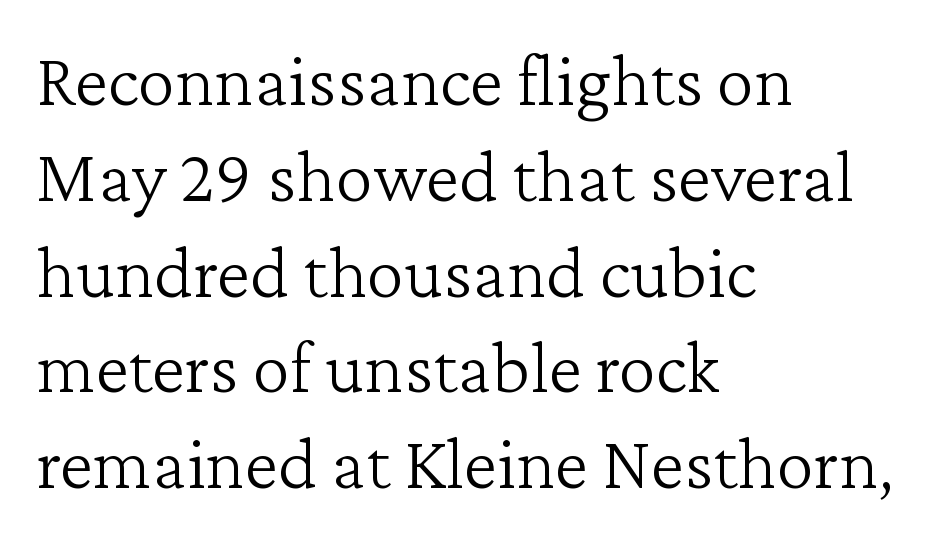
It's the straight-up-and-down kind of type. The block of text has a typical density, with ordinary space between rows. In CSS terms this would be text-align: left. Do the characters align in a grid? No, the font is proportional.
